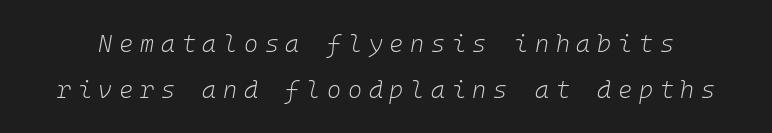
Q: Is the text bold? A: No.
Q: Is the text italic (slanted)? A: Yes, it leans right by about 10 degrees.
Q: Is the text underlined? A: No.
Q: Is the spacing between letters normal or unusually wide? A: Unusually wide.
Q: Is the spacing between lines tight, normal or loose? A: Loose.
